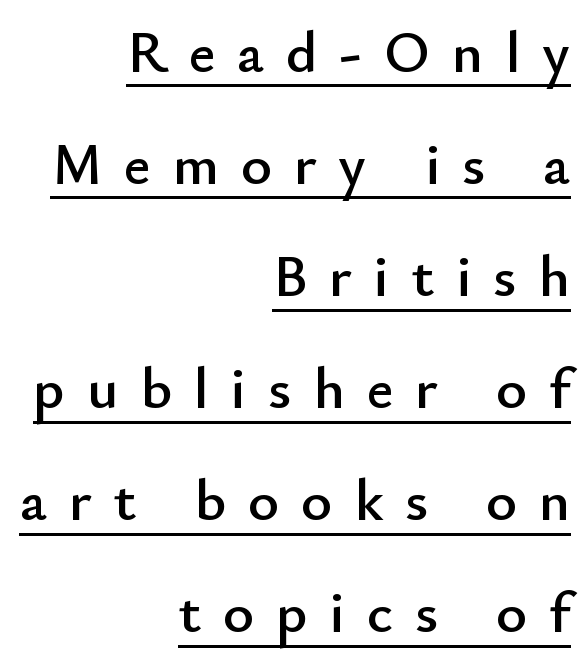
{"serif": "no", "italic": "no", "width": "normal", "stroke_contrast": "low", "x_height": "small", "monospaced": "no", "underline": "yes", "align": "right", "line_spacing": "loose", "line_spacing_ratio": 1.9, "letter_spacing": "wide", "letter_spacing_em": 0.37, "glyph_px": 59}
